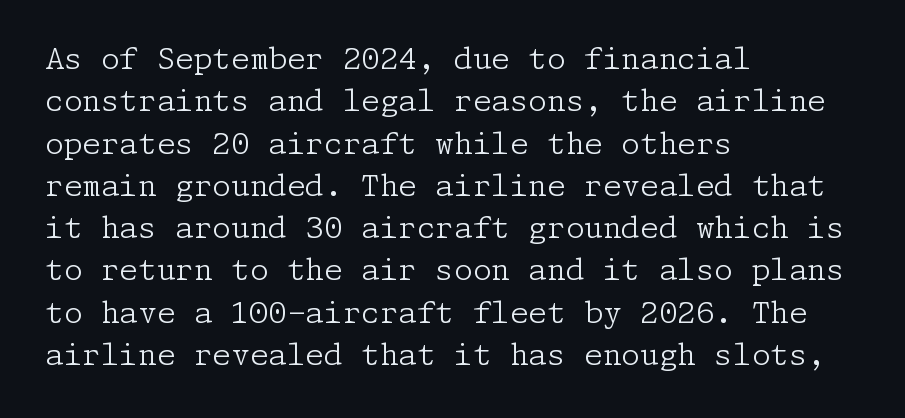
Q: Is the text bold? A: No.
Q: Is the text italic (slanted)? A: No, it is upright.
Q: Is the typeface a serif or a sans-serif typeface? A: Serif.
Q: Is the text underlined? A: No.
Q: How is the paragraph aligned? A: Left-aligned.
Q: Is the spacing between letters normal or unusually wide? A: Normal.
Q: Is the spacing between lines tight, normal or loose? A: Normal.
Q: Width (condensed, normal, or wide)? A: Normal.
Q: Stroke contrast? A: Low.
Q: x-height? A: Medium.
